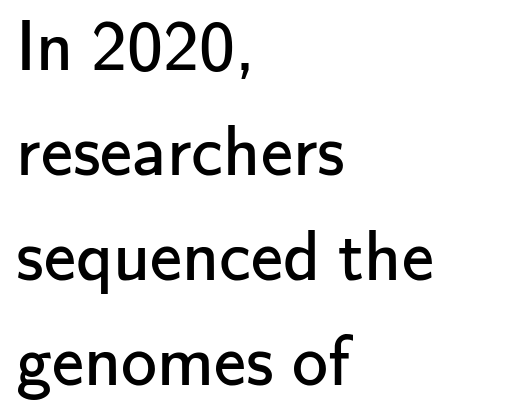
The foot of each line stays bare and open. Varying glyph widths throughout — classic text-font behaviour. Upright lettering throughout. You can tell from the bare stems that sans-serif type was used.
